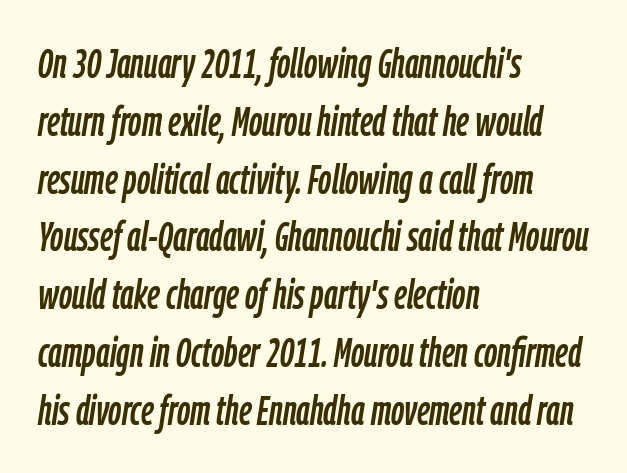
These lines stack with their left ends in a neat column. It's the slanting kind of type. Each letter keeps its own natural width here, so spacing adapts to shape. What's the leading like? Ordinary, nothing unusual. Rule under the text: the space is simply empty.
